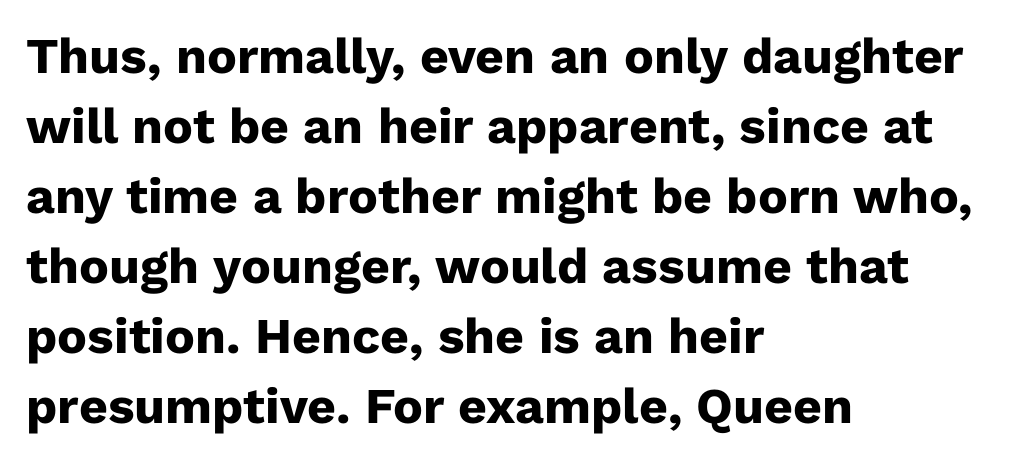
Q: Is the text bold? A: Yes.
Q: Is the text italic (slanted)? A: No, it is upright.
Q: Is the typeface a serif or a sans-serif typeface? A: Sans-serif.
Q: Is the text underlined? A: No.
Q: How is the paragraph aligned? A: Left-aligned.
Q: Is the spacing between letters normal or unusually wide? A: Normal.
Q: Is the spacing between lines tight, normal or loose? A: Normal.
Q: Width (condensed, normal, or wide)? A: Normal.
Q: Stroke contrast? A: Low.
Q: x-height? A: Medium.
Q: Monospaced? A: No.
